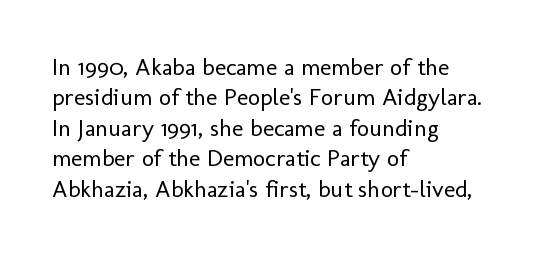
The image shows 24 px text type, upright; set left-aligned, normal line spacing (1.27x), normal letter spacing, not underlined.
